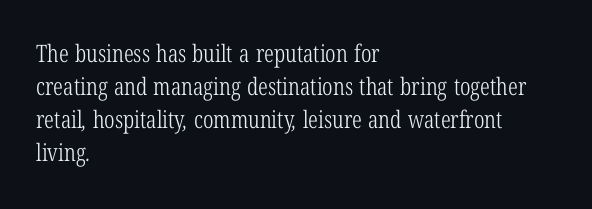
{"bold": "no", "underline": "no", "align": "left", "line_spacing": "normal", "line_spacing_ratio": 1.37, "letter_spacing": "normal", "letter_spacing_em": 0.0, "glyph_px": 24}
